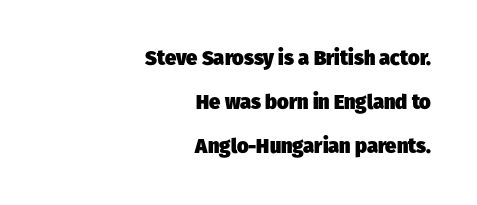
The image shows 20 px bold type; set right-aligned, loose line spacing (2.19x), normal letter spacing, not underlined.
